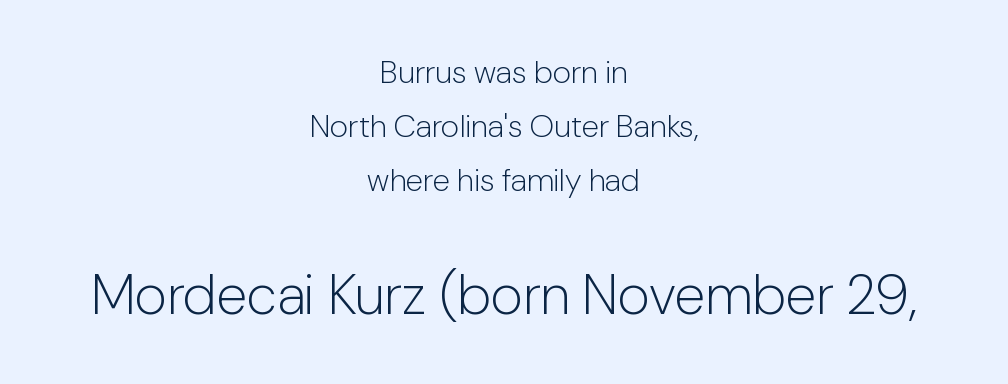
This sample has the flowing, uneven cadence of proportional lettering. Typesetter's note — lower block bumped up in size, upper block left smaller. Honestly, the letter spacing is just normal — you wouldn't notice it. You can tell it's not italic because the verticals are truly vertical.
